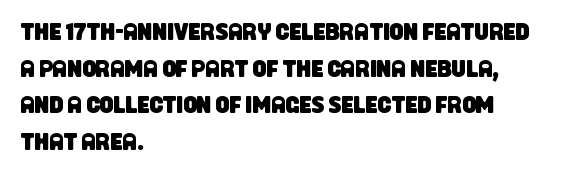
{"underline": "no", "align": "left", "line_spacing": "normal", "line_spacing_ratio": 1.53, "letter_spacing": "normal", "letter_spacing_em": 0.0, "glyph_px": 24}
